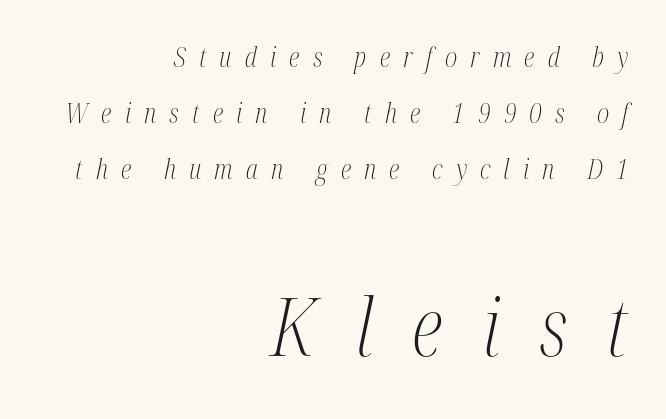
{"serif": "yes", "italic": "yes", "lean": "right", "slant_degrees": 12, "bold": "no", "weight": "light", "width": "condensed", "stroke_contrast": "medium", "x_height": "medium", "monospaced": "no", "underline": "no", "align": "right", "line_spacing": "loose", "line_spacing_ratio": 2.08, "letter_spacing": "wide", "letter_spacing_em": 0.49, "larger_block": "second", "size_ratio": 2.96, "glyph_px": 80}
